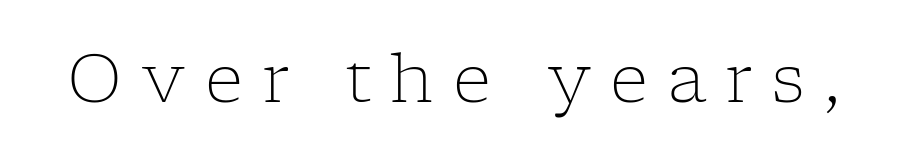
The image shows 67 px light serif type, upright; set unusually wide letter spacing (+0.28 em), not underlined; low stroke contrast and a medium x-height.
